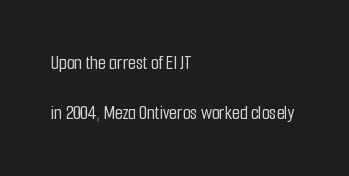
The image shows 20 px text type, upright; set left-aligned, loose line spacing (2.49x), normal letter spacing, not underlined.
